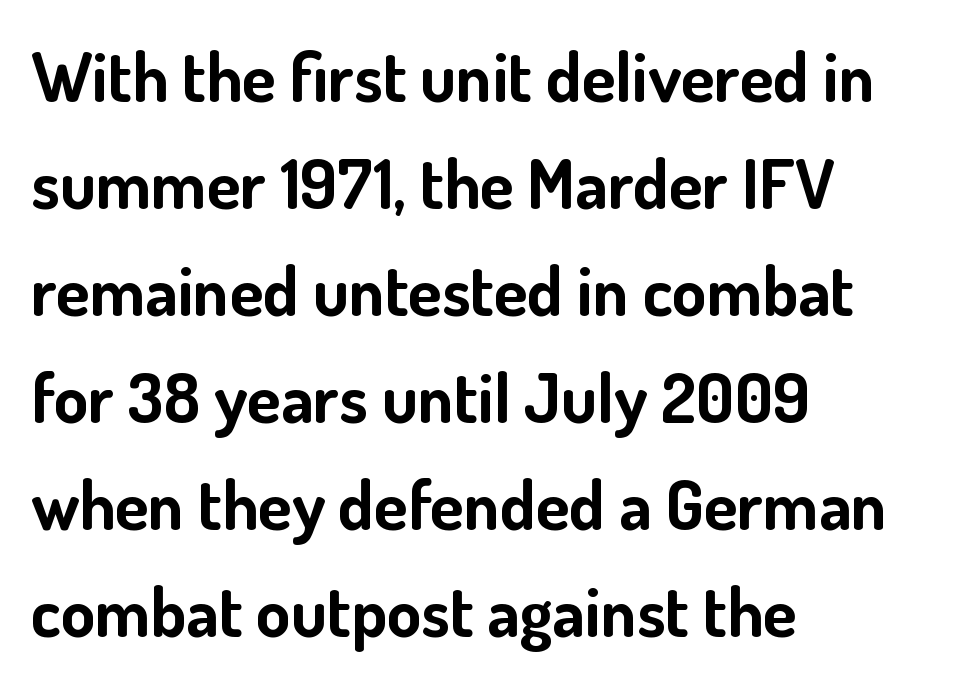
Q: Is the text bold? A: Yes.
Q: Is the text italic (slanted)? A: No, it is upright.
Q: Is the typeface a serif or a sans-serif typeface? A: Sans-serif.
Q: Is the text underlined? A: No.
Q: How is the paragraph aligned? A: Left-aligned.
Q: Is the spacing between letters normal or unusually wide? A: Normal.
Q: Is the spacing between lines tight, normal or loose? A: Normal.
Q: Width (condensed, normal, or wide)? A: Normal.
Q: Stroke contrast? A: Low.
Q: x-height? A: Small.
Q: Monospaced? A: No.
